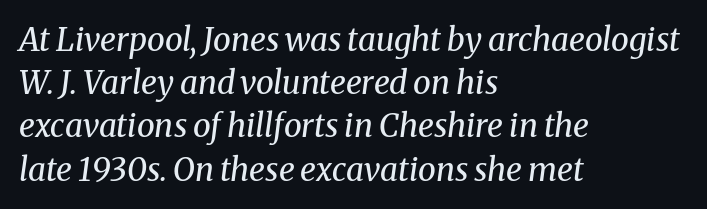
Is the block centered? No — it sits flush against the left margin. The designer went with a serif here, giving each stem small feet. The weight tops out at a normal text grade. A clean baseline with only descenders dipping below it. Is this a fixed-width face? No — the glyphs have proportional, varying widths.
